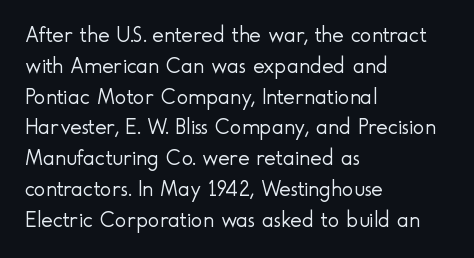
{"italic": "no", "bold": "no", "underline": "no", "align": "left", "line_spacing": "normal", "line_spacing_ratio": 1.4, "letter_spacing": "normal", "letter_spacing_em": 0.0, "glyph_px": 22}
